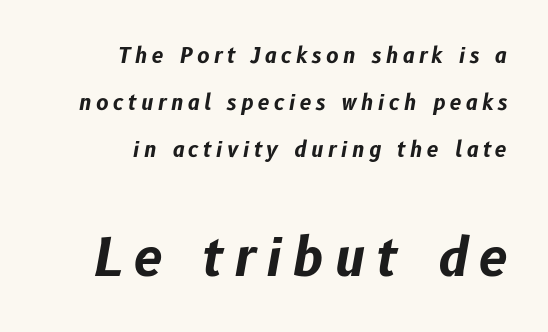
Posture: slanted. Whoever set this chose breathing room over compactness in the vertical rhythm. The rendering uses natural spacing where letterforms have individual widths. The passage shown is not underscored anywhere. Right-aligned paragraph, ragged on the left.
